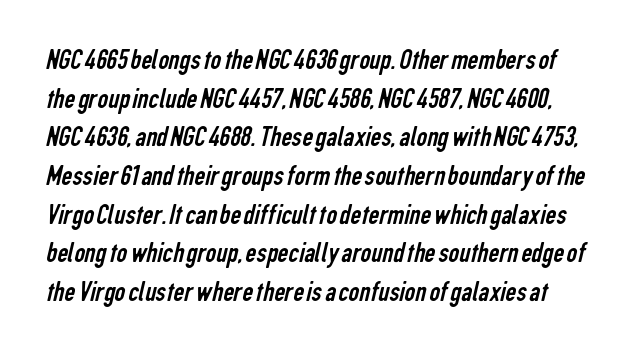
Classification — sans serif. The strokes are not fattened; the text isn't bold. Rows of type keep a routine distance in the vertical direction. Type without underlining. Varying glyph widths throughout — classic text-font behaviour.
